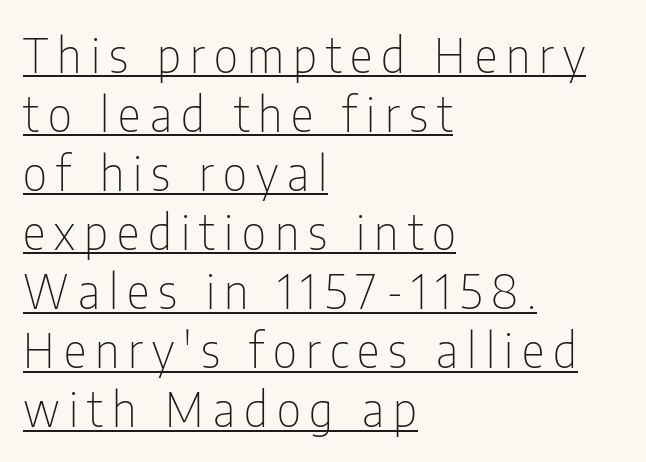
{"serif": "no", "italic": "no", "bold": "no", "weight": "thin", "width": "condensed", "stroke_contrast": "low", "x_height": "medium", "monospaced": "no", "underline": "yes", "align": "left", "line_spacing_ratio": 1.23, "glyph_px": 48}
